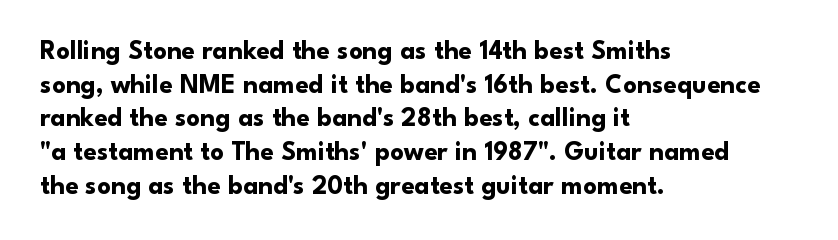
{"italic": "no", "bold": "yes", "underline": "no", "align": "left", "line_spacing": "normal", "line_spacing_ratio": 1.25, "letter_spacing": "normal", "letter_spacing_em": 0.0, "glyph_px": 27}
